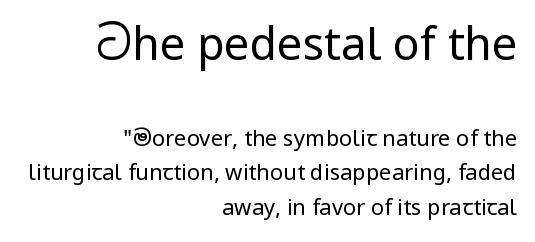
{"serif": "no", "italic": "no", "bold": "no", "weight": "regular", "width": "normal", "stroke_contrast": "low", "x_height": "medium", "monospaced": "no", "underline": "no", "align": "right", "line_spacing": "normal", "line_spacing_ratio": 1.57, "letter_spacing": "normal", "letter_spacing_em": 0.0, "larger_block": "first", "size_ratio": 2.05, "glyph_px": 45}
